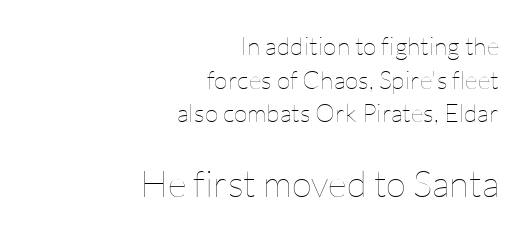
{"italic": "no", "bold": "no", "weight": "thin", "width": "normal", "stroke_contrast": "low", "x_height": "medium", "monospaced": "no", "underline": "no", "align": "right", "line_spacing": "normal", "line_spacing_ratio": 1.35, "letter_spacing": "normal", "letter_spacing_em": 0.0, "larger_block": "second", "size_ratio": 1.48, "glyph_px": 37}
